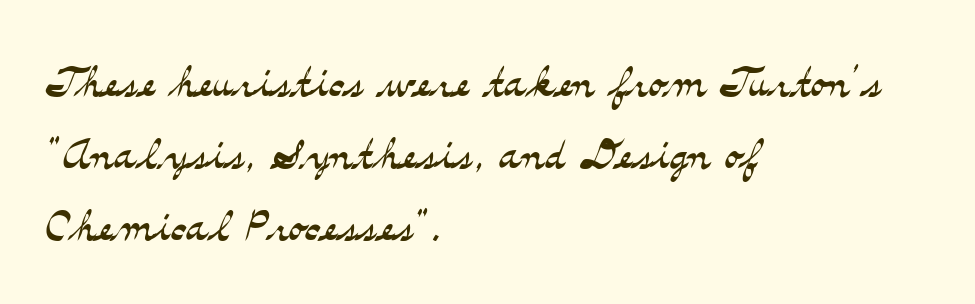
Q: Is the text bold? A: No.
Q: Is the text italic (slanted)? A: Yes.
Q: Is the typeface a serif or a sans-serif typeface? A: Serif.
Q: Is the text underlined? A: No.
Q: How is the paragraph aligned? A: Left-aligned.
Q: Is the spacing between letters normal or unusually wide? A: Normal.
Q: Width (condensed, normal, or wide)? A: Wide.
Q: Stroke contrast? A: Medium.
Q: x-height? A: Small.
Q: Monospaced? A: No.
